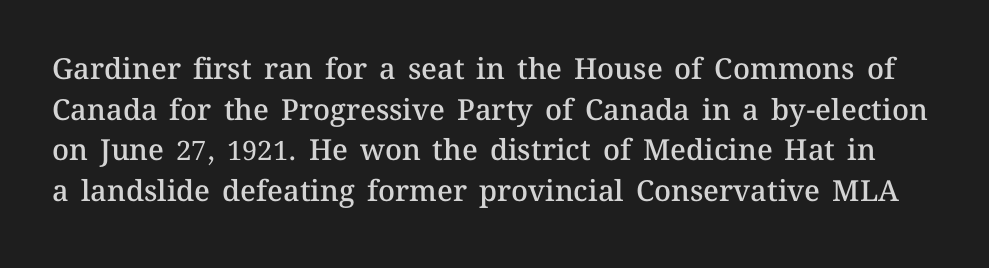
In terms of weight, the rendering is demibold, just under bold. Each row of text sits above clean, open space. Varying glyph widths throughout — classic text-font behaviour. Nope, not italic — everything's standing straight. The tracking reads as untouched default to a designer's eye.
